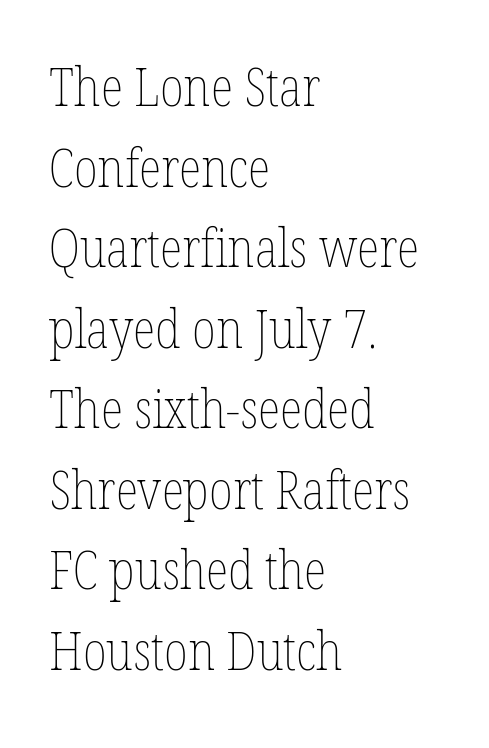
Look at the tracking — it's just the regular setting, nothing added. The letters stand straight up with perfectly vertical stems. Caption: multi-line text, flush left, ragged right. Words float on clear page, feet unadorned. The characters are drawn with everyday or finer stroke widths. If you measured baseline to baseline, you'd find a middling distance.
